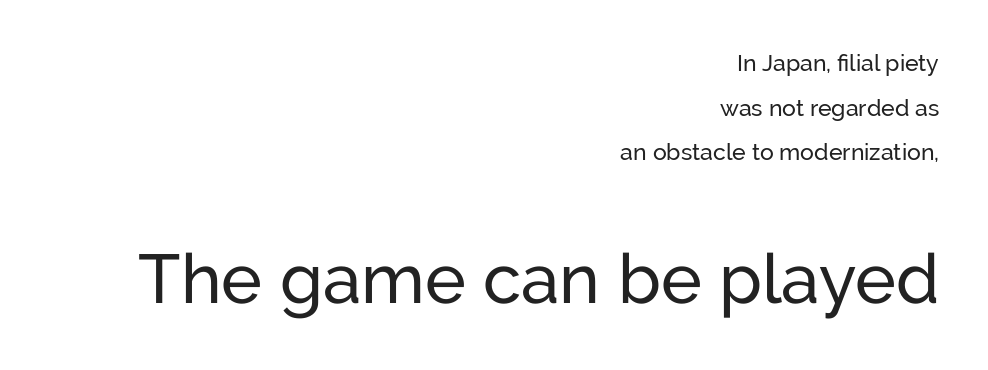
Q: Is the text italic (slanted)? A: No, it is upright.
Q: Is the typeface a serif or a sans-serif typeface? A: Sans-serif.
Q: Is the text underlined? A: No.
Q: How is the paragraph aligned? A: Right-aligned.
Q: Is the spacing between letters normal or unusually wide? A: Normal.
Q: Is the spacing between lines tight, normal or loose? A: Loose.
Q: Which block of text is set in a larger size, the first (top) or the second (bottom)? A: The second (bottom) one.
Q: Width (condensed, normal, or wide)? A: Normal.
Q: Stroke contrast? A: Low.
Q: x-height? A: Medium.
Q: Monospaced? A: No.
